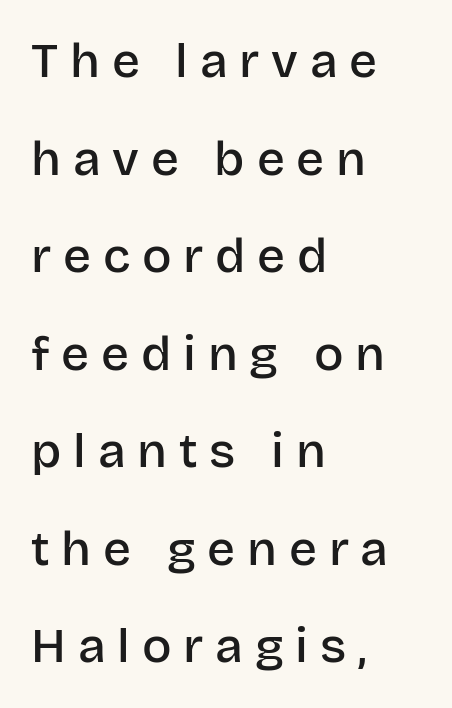
Whoever set this chose breathing room over compactness in the vertical rhythm. Tall strokes in this sample are plumb rather than angled. Glyph-to-glyph distance is far greater than everyday printed text. Typeset ragged right — the left edge is the straight one. The zone under the glyphs is completely vacant.
